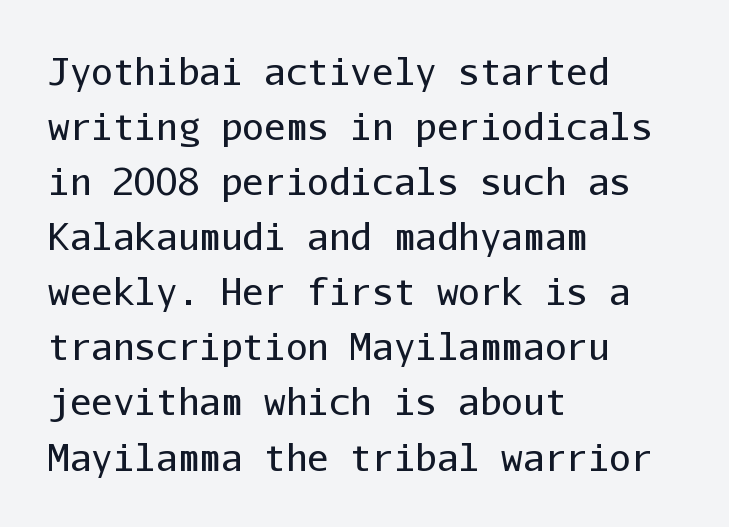
The image shows 36 px regular-weight sans-serif type, upright, monospaced; set left-aligned, normal line spacing (1.53x), normal letter spacing, not underlined; low stroke contrast and a medium x-height.
